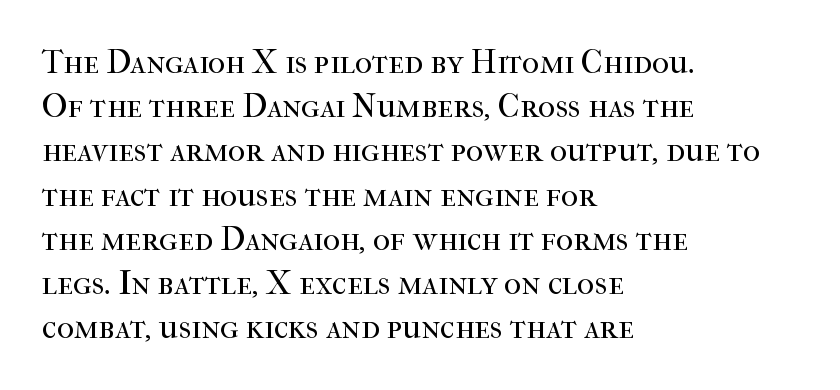
The image shows 33 px regular-weight serif type, upright; set left-aligned, normal line spacing (1.34x), normal letter spacing, not underlined; high stroke contrast and a medium x-height.
